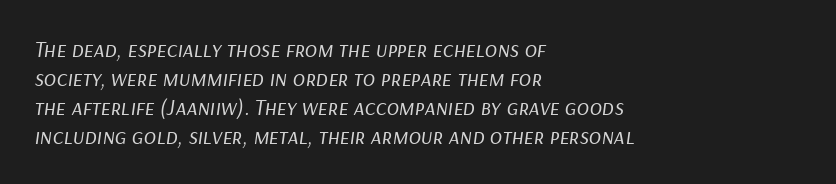
{"italic": "yes", "lean": "right", "slant_degrees": 9, "bold": "no", "underline": "no", "align": "left", "line_spacing": "normal", "line_spacing_ratio": 1.26, "letter_spacing": "normal", "letter_spacing_em": 0.0, "glyph_px": 23}
